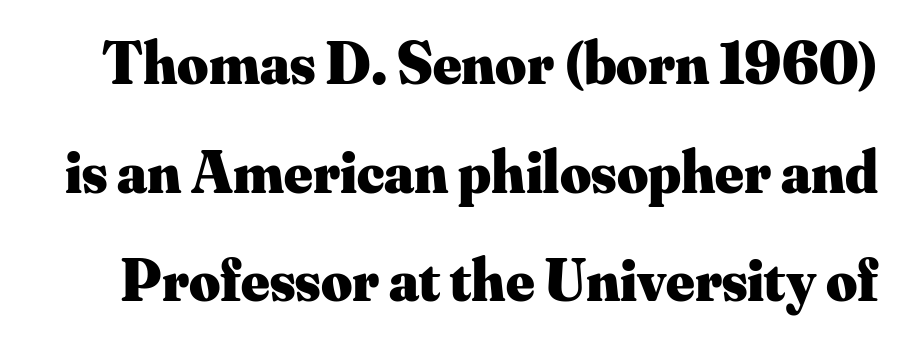
The image shows 60 px heavy serif type, upright; set line spacing 1.81x, normal letter spacing, not underlined; medium stroke contrast and a small x-height.
